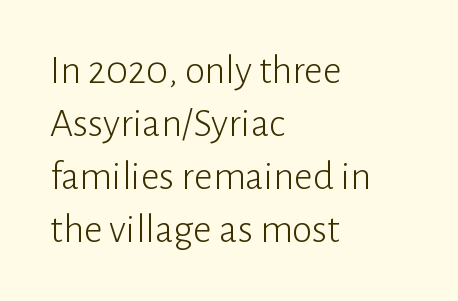
Caption: multi-line text, flush left, ragged right. Nope, no serifs anywhere on these letters. These lines are rendered in a variable-pitch font. Whoever set this chose a conventional vertical rhythm. Has an underline been added? It has not.
